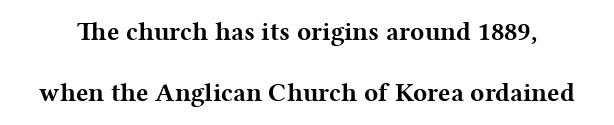
{"italic": "no", "bold": "yes", "underline": "no", "line_spacing": "loose", "line_spacing_ratio": 2.35, "letter_spacing": "normal", "letter_spacing_em": 0.0, "glyph_px": 26}
